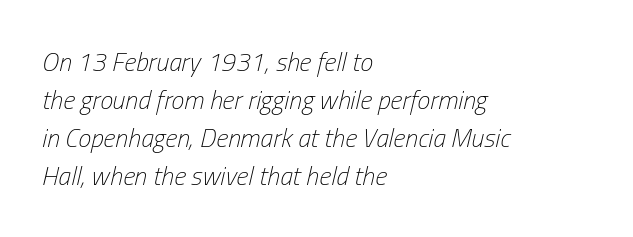
{"italic": "yes", "lean": "right", "slant_degrees": 13, "bold": "no", "underline": "no", "align": "left", "line_spacing": "normal", "line_spacing_ratio": 1.46, "letter_spacing": "normal", "letter_spacing_em": 0.0, "glyph_px": 26}
